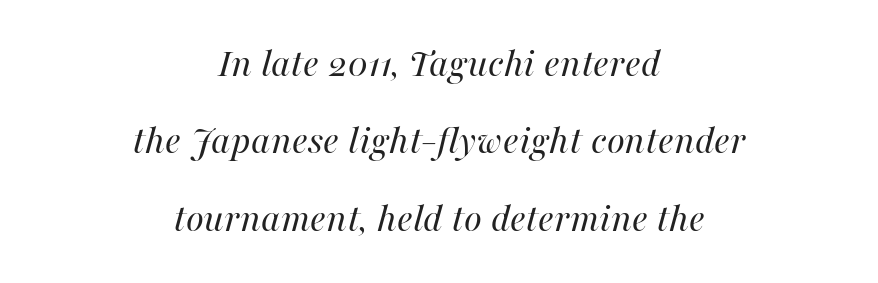
The image shows 41 px regular-weight type, italic (leaning right); set centered, line spacing 1.89x, normal letter spacing, not underlined; high stroke contrast and a medium x-height.
